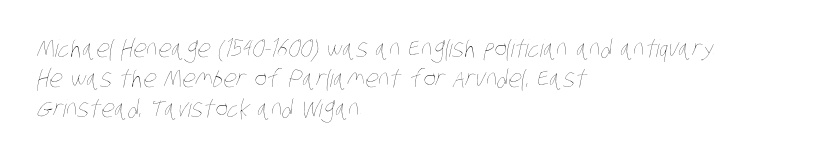
Q: Is the text bold? A: No.
Q: Is the text underlined? A: No.
Q: How is the paragraph aligned? A: Left-aligned.
Q: Is the spacing between letters normal or unusually wide? A: Normal.
Q: Is the spacing between lines tight, normal or loose? A: Normal.
